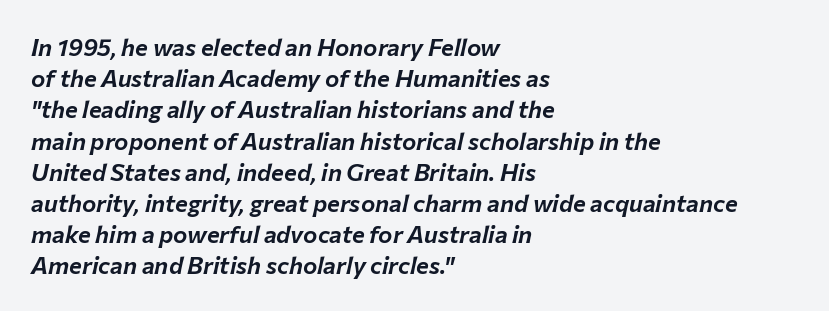
The image shows 24 px text type, italic (leaning right); set left-aligned, normal line spacing (1.3x), normal letter spacing, not underlined.
